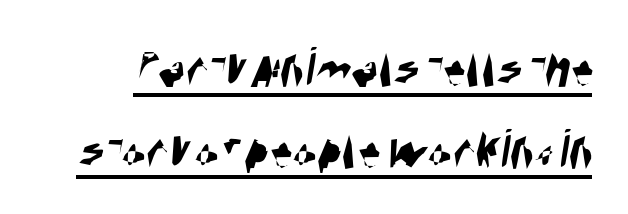
The image shows 57 px condensed sans-serif type; set normal line spacing (1.43x), normal letter spacing, underlined; high stroke contrast and a large x-height.
